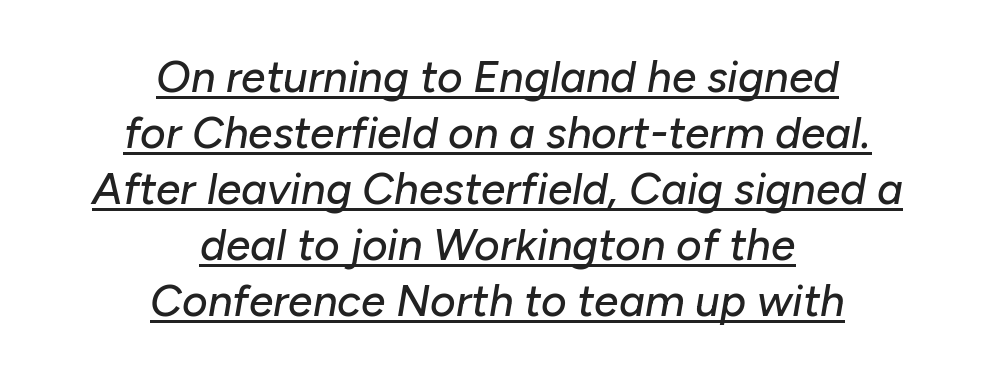
Q: Is the text italic (slanted)? A: Yes, it leans right by about 10 degrees.
Q: Is the text underlined? A: Yes.
Q: How is the paragraph aligned? A: Centered.
Q: Is the spacing between letters normal or unusually wide? A: Normal.
Q: Is the spacing between lines tight, normal or loose? A: Normal.
Q: Width (condensed, normal, or wide)? A: Normal.
Q: Stroke contrast? A: Low.
Q: x-height? A: Medium.
Q: Monospaced? A: No.
